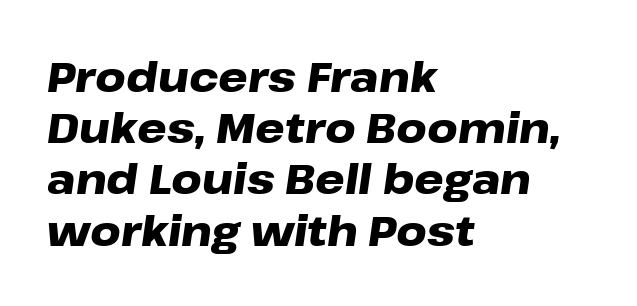
Q: Is the text bold? A: Yes.
Q: Is the text italic (slanted)? A: Yes, it leans right by about 8 degrees.
Q: Is the text underlined? A: No.
Q: How is the paragraph aligned? A: Left-aligned.
Q: Is the spacing between letters normal or unusually wide? A: Normal.
Q: Width (condensed, normal, or wide)? A: Wide.
Q: Stroke contrast? A: Low.
Q: x-height? A: Medium.
Q: Monospaced? A: No.
